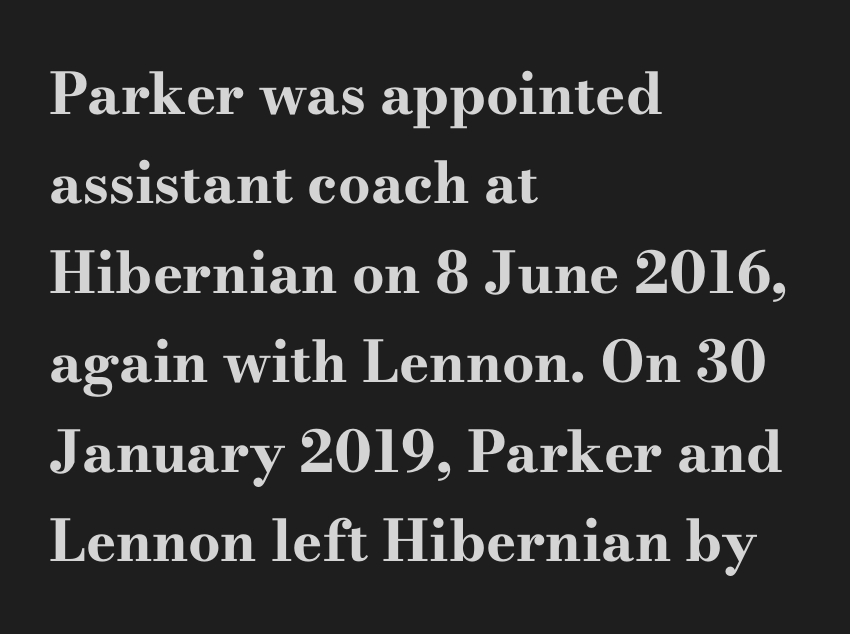
Q: Is the text bold? A: Yes.
Q: Is the text italic (slanted)? A: No, it is upright.
Q: Is the typeface a serif or a sans-serif typeface? A: Serif.
Q: Is the text underlined? A: No.
Q: How is the paragraph aligned? A: Left-aligned.
Q: Is the spacing between letters normal or unusually wide? A: Normal.
Q: Is the spacing between lines tight, normal or loose? A: Normal.
Q: Width (condensed, normal, or wide)? A: Wide.
Q: Stroke contrast? A: High.
Q: x-height? A: Small.
Q: Monospaced? A: No.
